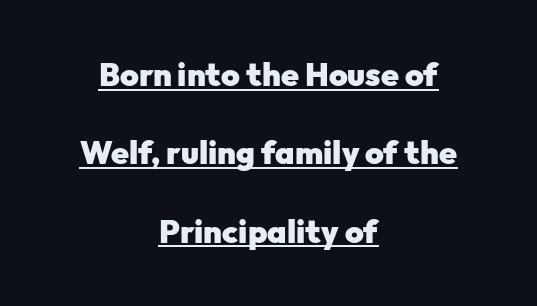
The image shows 32 px heavy sans-serif type, upright; set centered, loose line spacing (2.45x), normal letter spacing, underlined; low stroke contrast and a medium x-height.
